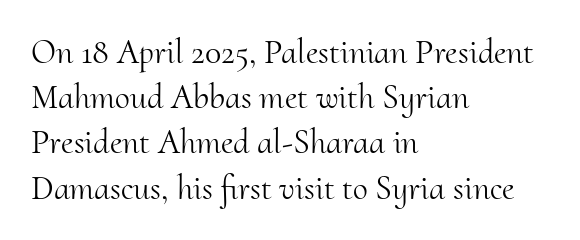
Q: Is the text bold? A: No.
Q: Is the text italic (slanted)? A: No, it is upright.
Q: Is the typeface a serif or a sans-serif typeface? A: Serif.
Q: Is the text underlined? A: No.
Q: How is the paragraph aligned? A: Left-aligned.
Q: Is the spacing between letters normal or unusually wide? A: Normal.
Q: Is the spacing between lines tight, normal or loose? A: Normal.
Q: Width (condensed, normal, or wide)? A: Normal.
Q: Stroke contrast? A: Medium.
Q: x-height? A: Small.
Q: Monospaced? A: No.
